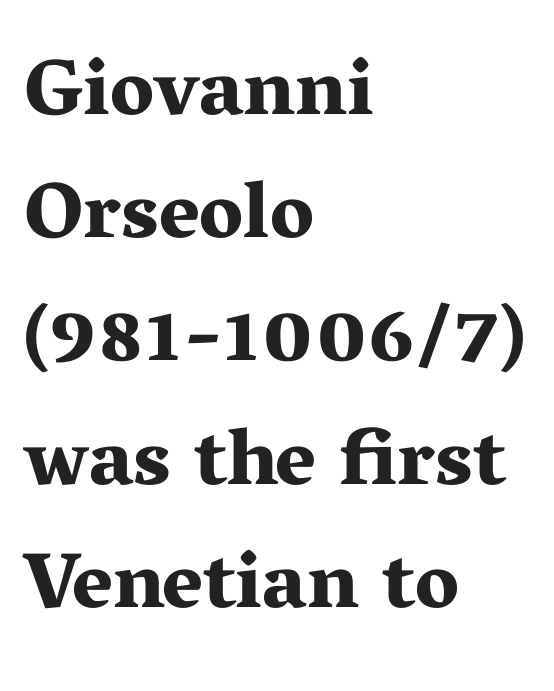
{"serif": "yes", "italic": "no", "bold": "yes", "weight": "bold", "width": "wide", "stroke_contrast": "medium", "x_height": "medium", "monospaced": "no", "underline": "no", "align": "left", "line_spacing": "normal", "line_spacing_ratio": 1.56, "letter_spacing": "normal", "letter_spacing_em": 0.0, "glyph_px": 79}
